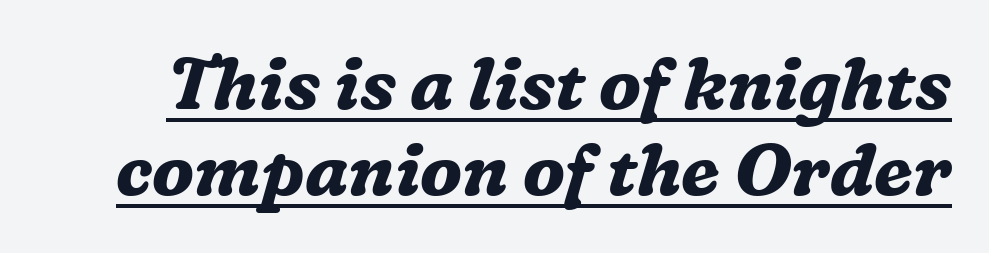
The image shows 72 px bold serif type, italic (leaning right); set line spacing 1.2x, normal letter spacing, underlined; medium stroke contrast and a medium x-height.
